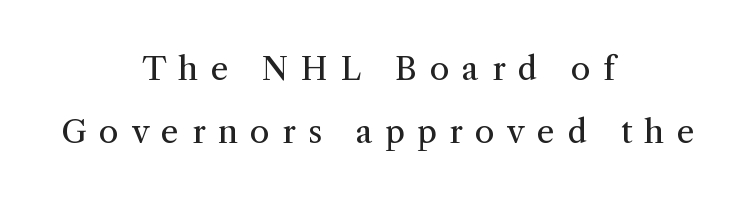
Looks like regular typesetting: each glyph gets only the width it needs. The rag falls on both sides of this text block equally. The letters are spread apart with noticeably loose tracking. These lines are composed in type with serifs. No heavy texture on the line: the type isn't bold.
